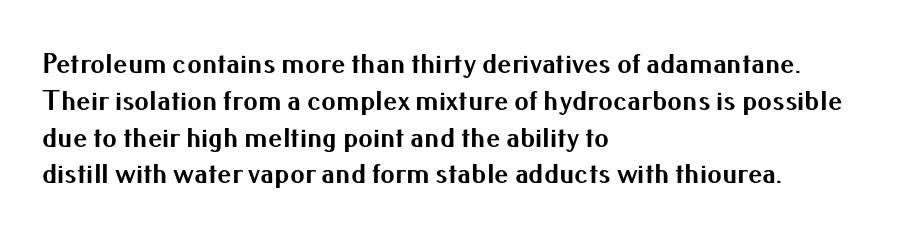
The image shows 29 px bold sans-serif type, upright; set left-aligned, normal line spacing (1.27x), normal letter spacing, not underlined; medium stroke contrast and a small x-height.
